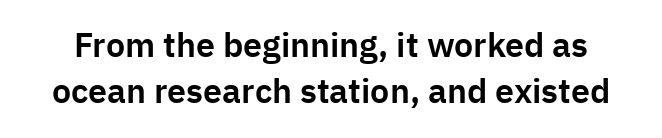
{"serif": "no", "italic": "no", "width": "normal", "stroke_contrast": "low", "x_height": "medium", "monospaced": "no", "underline": "no", "line_spacing": "normal", "line_spacing_ratio": 1.35, "letter_spacing": "normal", "letter_spacing_em": 0.0, "glyph_px": 34}
